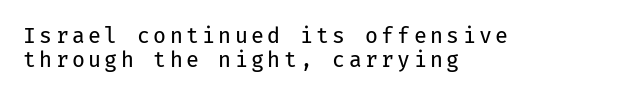
Successive baselines arrive quickly, one right under another. Underline: absent. One-word summary of the alignment: left. Notice how the stems are strictly vertical — no italics here.
